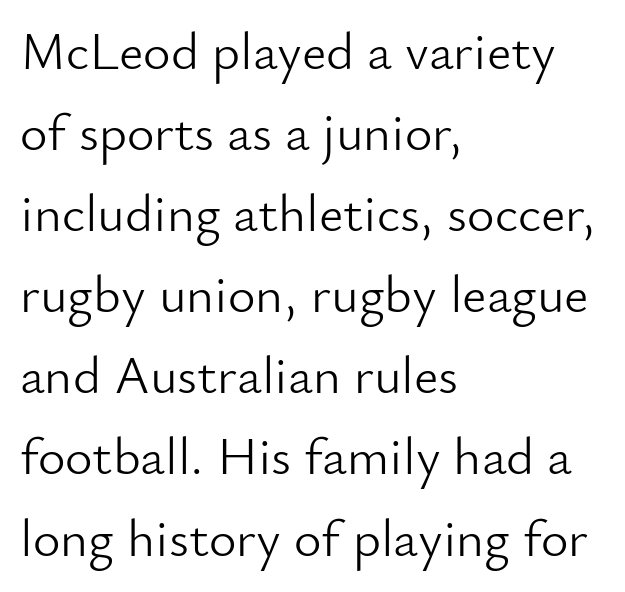
The image shows 53 px light sans-serif type, upright; set left-aligned, normal line spacing (1.53x), normal letter spacing, not underlined; low stroke contrast and a small x-height.
